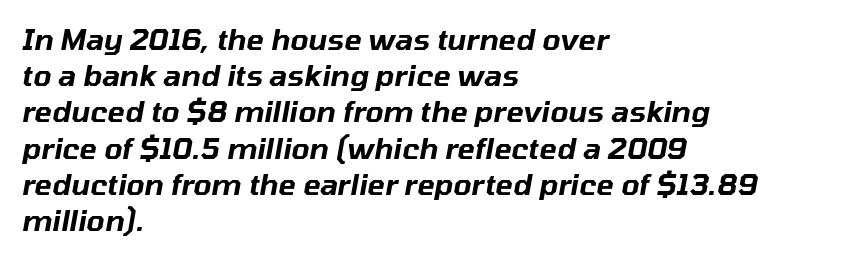
Check the space under the baseline: it is left empty. The letters are slanted; this is an italic face. Each letter keeps its own natural width here, so spacing adapts to shape. Where is the straight margin? On the left. The block of text has a typical density, with ordinary space between rows. How are the letters spaced? Ordinarily, with no added tracking.
